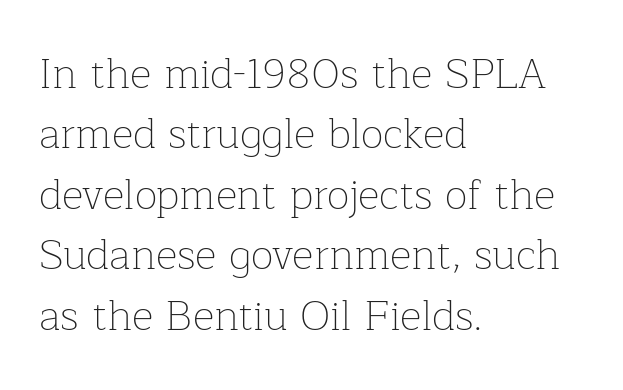
{"serif": "yes", "italic": "no", "bold": "no", "weight": "thin", "width": "normal", "stroke_contrast": "low", "x_height": "medium", "monospaced": "no", "underline": "no", "align": "left", "line_spacing": "normal", "line_spacing_ratio": 1.44, "letter_spacing": "normal", "letter_spacing_em": 0.0, "glyph_px": 42}
